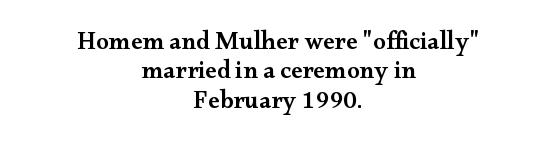
Q: Is the text bold? A: Semi-bold.
Q: Is the text italic (slanted)? A: No, it is upright.
Q: Is the text underlined? A: No.
Q: How is the paragraph aligned? A: Centered.
Q: Is the spacing between letters normal or unusually wide? A: Normal.
